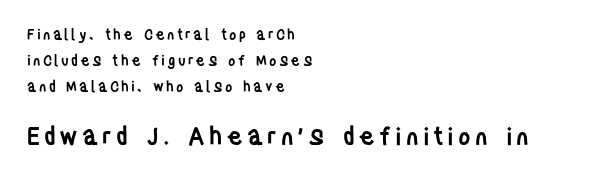
The image shows 24 px text type, upright; set left-aligned, line spacing 1.86x, not underlined; the second (bottom) block is 1.71x larger.
